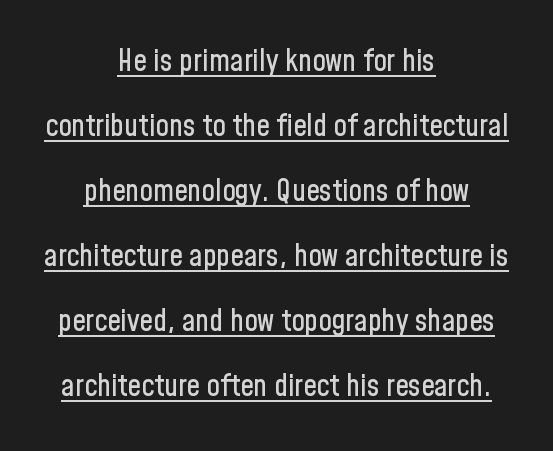
Q: Is the text italic (slanted)? A: No, it is upright.
Q: Is the typeface a serif or a sans-serif typeface? A: Sans-serif.
Q: Is the text underlined? A: Yes.
Q: How is the paragraph aligned? A: Centered.
Q: Is the spacing between letters normal or unusually wide? A: Normal.
Q: Is the spacing between lines tight, normal or loose? A: Loose.
Q: Width (condensed, normal, or wide)? A: Condensed.
Q: Stroke contrast? A: Low.
Q: x-height? A: Medium.
Q: Monospaced? A: No.
